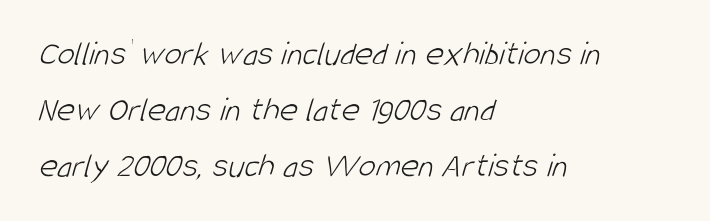
Q: Is the text bold? A: No.
Q: Is the typeface a serif or a sans-serif typeface? A: Sans-serif.
Q: Is the text underlined? A: No.
Q: How is the paragraph aligned? A: Left-aligned.
Q: Is the spacing between letters normal or unusually wide? A: Normal.
Q: Is the spacing between lines tight, normal or loose? A: Normal.
Q: Width (condensed, normal, or wide)? A: Condensed.
Q: Stroke contrast? A: Low.
Q: x-height? A: Large.
Q: Monospaced? A: No.
